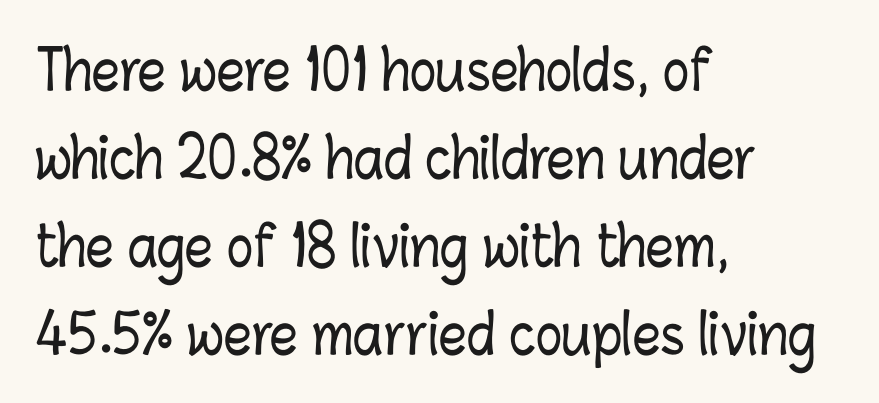
Q: Is the text italic (slanted)? A: No, it is upright.
Q: Is the text underlined? A: No.
Q: How is the paragraph aligned? A: Left-aligned.
Q: Is the spacing between letters normal or unusually wide? A: Normal.
Q: Is the spacing between lines tight, normal or loose? A: Normal.
Q: Width (condensed, normal, or wide)? A: Condensed.
Q: Stroke contrast? A: Low.
Q: x-height? A: Medium.
Q: Monospaced? A: No.
